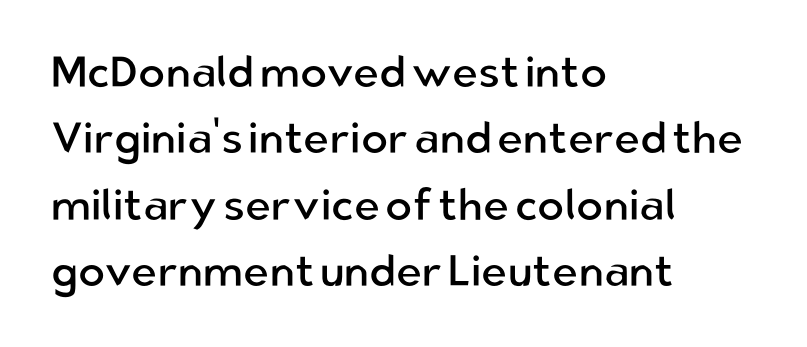
{"serif": "no", "italic": "no", "bold": "no", "weight": "regular", "width": "normal", "stroke_contrast": "low", "x_height": "medium", "monospaced": "no", "underline": "no", "align": "left", "line_spacing": "normal", "line_spacing_ratio": 1.51, "letter_spacing": "normal", "letter_spacing_em": 0.0, "glyph_px": 44}
